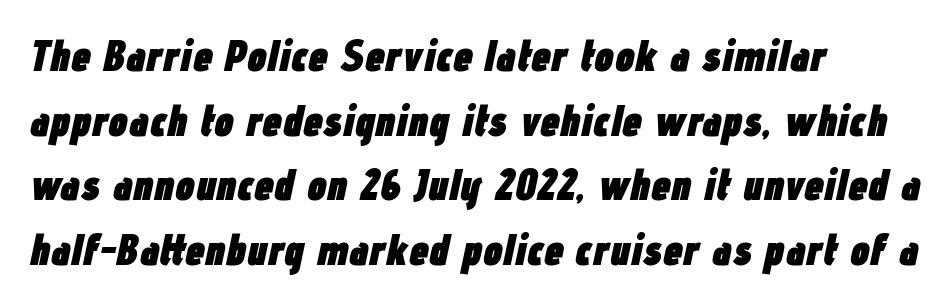
The image shows 44 px heavy, condensed type, italic (leaning right); set left-aligned, normal line spacing (1.47x), normal letter spacing, not underlined; low stroke contrast and a medium x-height.
